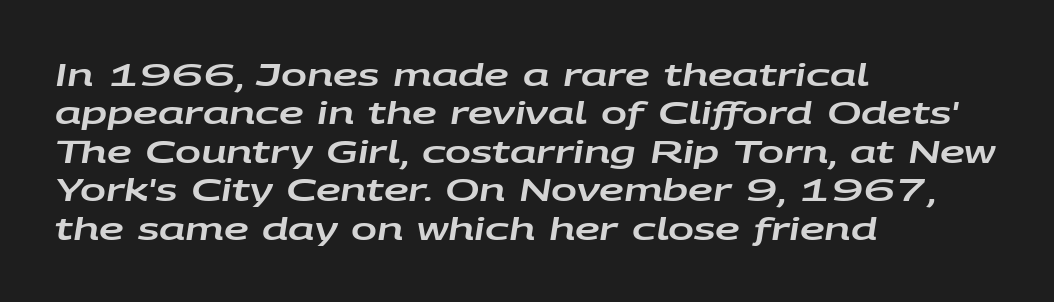
The image shows 31 px wide type, italic (leaning right); set left-aligned, line spacing 1.24x, normal letter spacing, not underlined; low stroke contrast and a large x-height.
